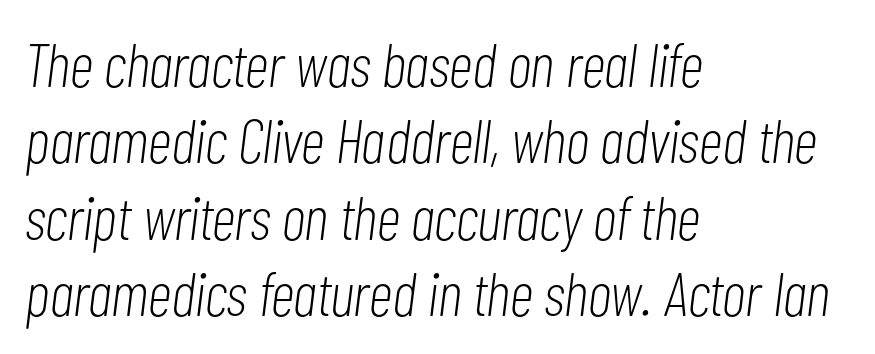
The rag falls on the right side of this text block. Letter spacing: default. Slanted lettering throughout. Think of a printed novel: that variable character pitch is what you see here. The font sits on the lighter half of the weight spectrum, regular included.
